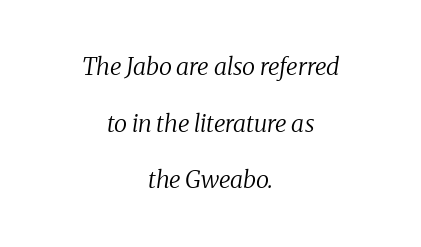
The image shows 24 px text type, italic (leaning right); set centered, loose line spacing (2.36x), normal letter spacing, not underlined.
